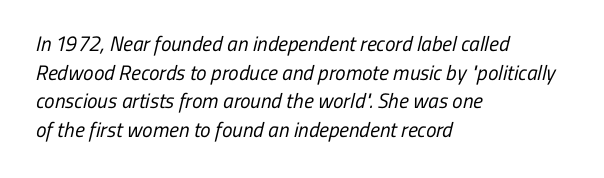
The image shows 21 px text type; set left-aligned, normal line spacing (1.36x), normal letter spacing, not underlined.
